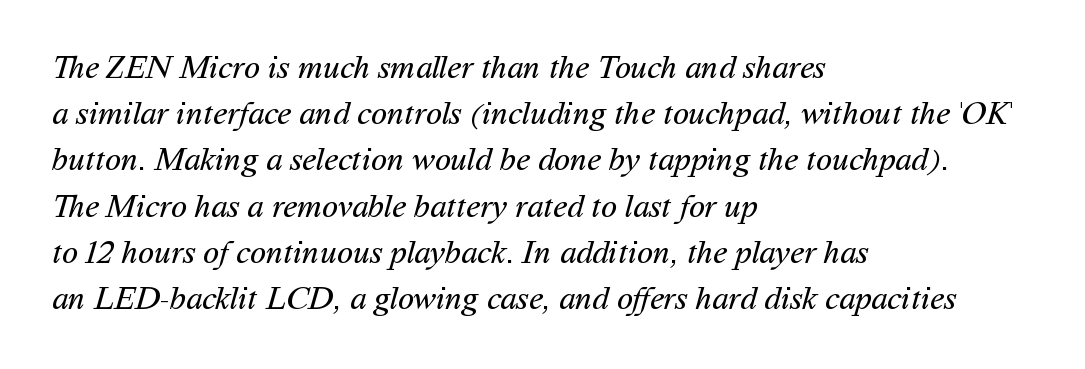
{"serif": "no", "bold": "no", "weight": "regular", "width": "normal", "stroke_contrast": "medium", "x_height": "medium", "monospaced": "no", "underline": "no", "align": "left", "line_spacing": "normal", "line_spacing_ratio": 1.4, "letter_spacing": "normal", "letter_spacing_em": 0.0, "glyph_px": 33}
